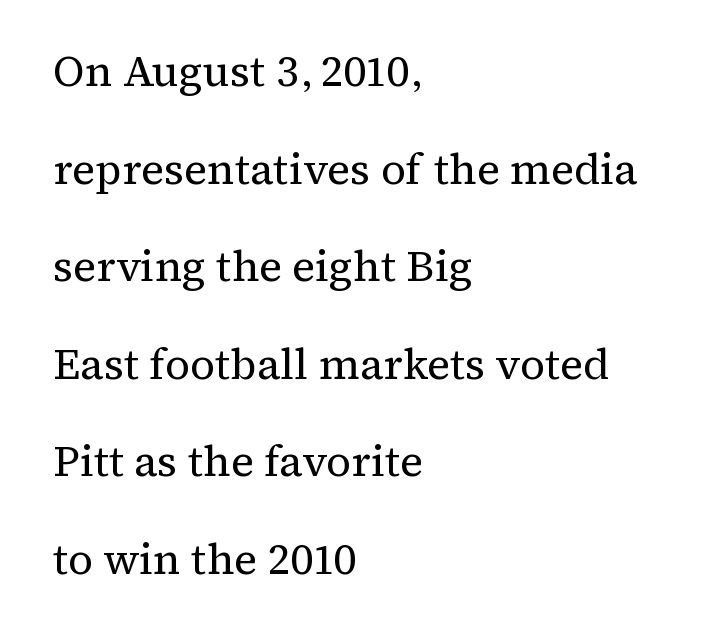
These lines stack with their left ends in a neat column. The gap between lines stays unmarked. In terms of posture, this sample is upright. Observe the ordinary spacing: letters are neighbours, not strangers.
